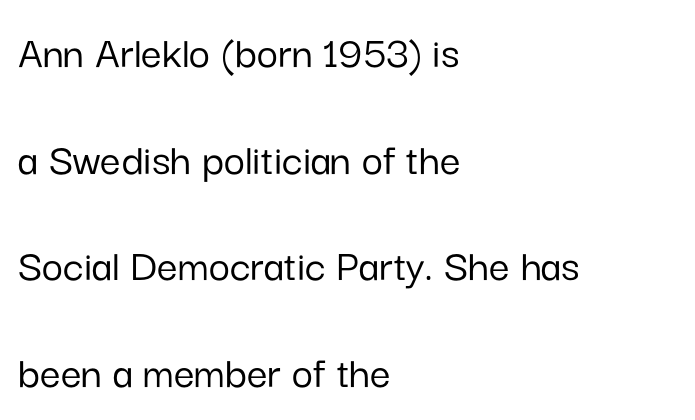
Q: Is the text italic (slanted)? A: No, it is upright.
Q: Is the typeface a serif or a sans-serif typeface? A: Sans-serif.
Q: Is the text underlined? A: No.
Q: How is the paragraph aligned? A: Left-aligned.
Q: Is the spacing between letters normal or unusually wide? A: Normal.
Q: Is the spacing between lines tight, normal or loose? A: Loose.
Q: Width (condensed, normal, or wide)? A: Normal.
Q: Stroke contrast? A: Low.
Q: x-height? A: Medium.
Q: Monospaced? A: No.
